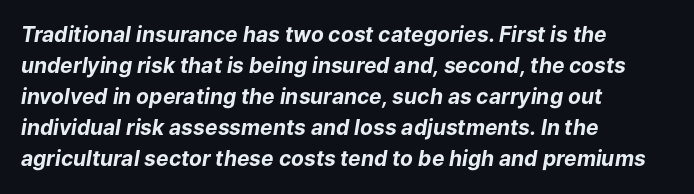
Does the weight exceed regular? Yes, all the way to bold. Emphasis-style slanted type is in use. Honestly, there is no underline to notice here at all. A normal amount of white space separates one row of letters from the next. Every row of glyphs begins at an identical x-position on the left.
